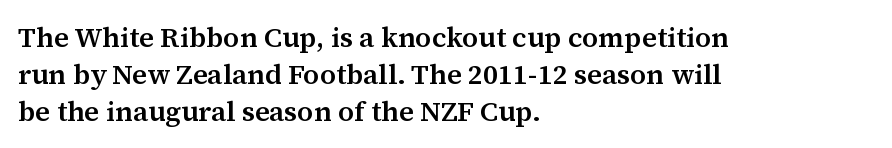
These lines were composed using upright roman letters. What kind of face is this? One with serifs. This sample keeps an unexceptional amount of space between lines. These words are printed semibold, heavier than regular yet not bold. Every row of glyphs begins at an identical x-position on the left. Nothing unusual about the tracking: characters are spaced as the font intends.
